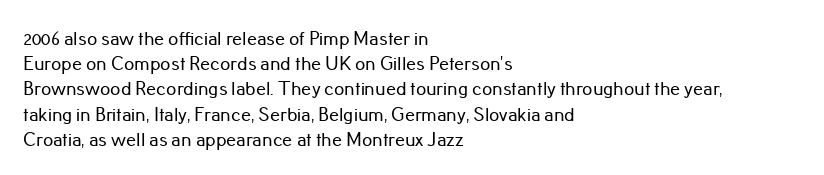
{"italic": "no", "underline": "no", "align": "left", "line_spacing": "normal", "line_spacing_ratio": 1.26, "letter_spacing": "normal", "letter_spacing_em": 0.0, "glyph_px": 20}
